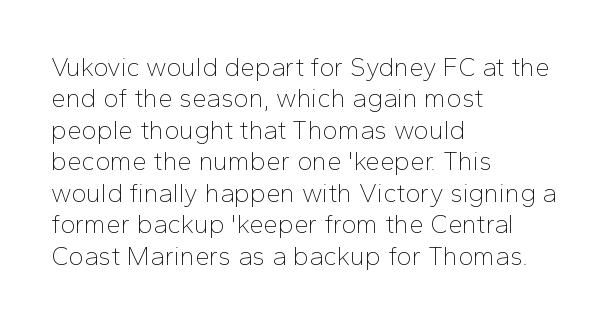
{"italic": "no", "bold": "no", "underline": "no", "align": "left", "line_spacing_ratio": 1.21, "letter_spacing": "normal", "letter_spacing_em": 0.0, "glyph_px": 26}
